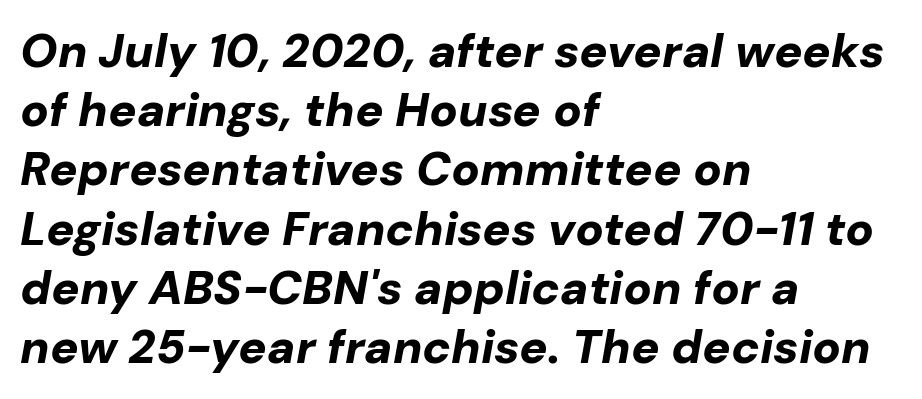
Q: Is the text bold? A: Yes.
Q: Is the text italic (slanted)? A: Yes, it leans right by about 10 degrees.
Q: Is the text underlined? A: No.
Q: How is the paragraph aligned? A: Left-aligned.
Q: Is the spacing between letters normal or unusually wide? A: Normal.
Q: Is the spacing between lines tight, normal or loose? A: Normal.
Q: Width (condensed, normal, or wide)? A: Normal.
Q: Stroke contrast? A: Low.
Q: x-height? A: Medium.
Q: Monospaced? A: No.
